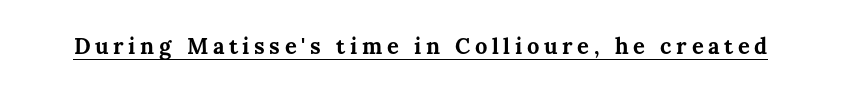
{"italic": "no", "bold": "yes", "underline": "yes", "letter_spacing": "wide", "letter_spacing_em": 0.21, "glyph_px": 22}
